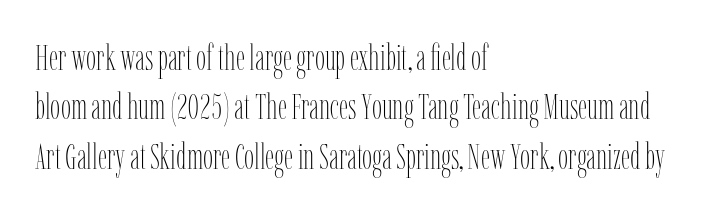
{"italic": "no", "bold": "no", "weight": "thin", "width": "condensed", "stroke_contrast": "low", "x_height": "medium", "monospaced": "no", "underline": "no", "align": "left", "line_spacing": "normal", "line_spacing_ratio": 1.37, "letter_spacing": "normal", "letter_spacing_em": 0.0, "glyph_px": 36}
